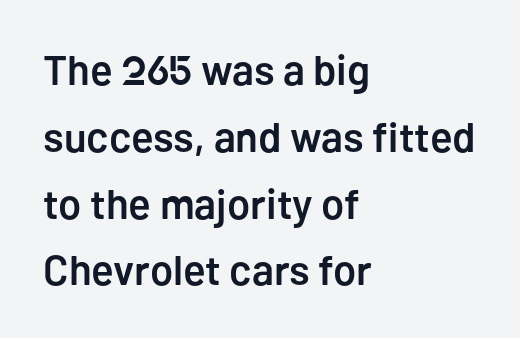
Q: Is the text bold? A: Semi-bold.
Q: Is the text italic (slanted)? A: No, it is upright.
Q: Is the typeface a serif or a sans-serif typeface? A: Sans-serif.
Q: Is the text underlined? A: No.
Q: How is the paragraph aligned? A: Left-aligned.
Q: Is the spacing between letters normal or unusually wide? A: Normal.
Q: Is the spacing between lines tight, normal or loose? A: Normal.
Q: Width (condensed, normal, or wide)? A: Normal.
Q: Stroke contrast? A: Low.
Q: x-height? A: Medium.
Q: Monospaced? A: No.
